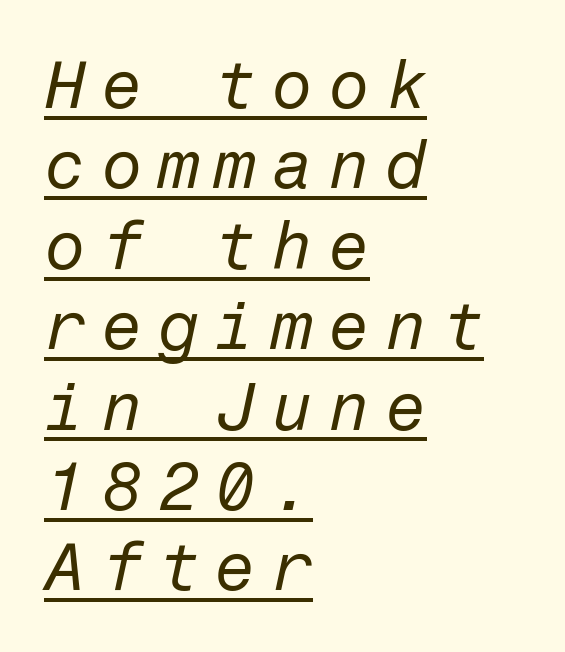
{"italic": "yes", "lean": "right", "slant_degrees": 12, "bold": "no", "weight": "regular", "width": "normal", "stroke_contrast": "low", "x_height": "medium", "underline": "yes", "align": "left", "line_spacing_ratio": 1.2, "letter_spacing": "wide", "letter_spacing_em": 0.23, "glyph_px": 67}
